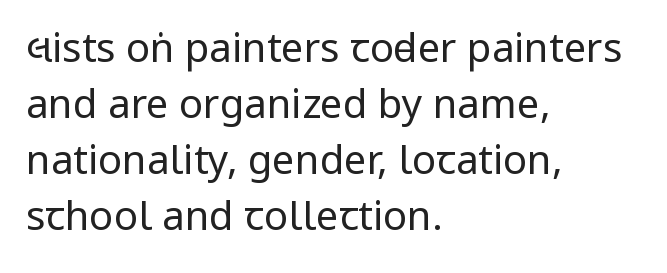
{"serif": "no", "italic": "no", "bold": "no", "weight": "regular", "width": "condensed", "stroke_contrast": "low", "underline": "no", "align": "left", "line_spacing": "normal", "line_spacing_ratio": 1.4, "letter_spacing": "normal", "letter_spacing_em": 0.0, "glyph_px": 40}
